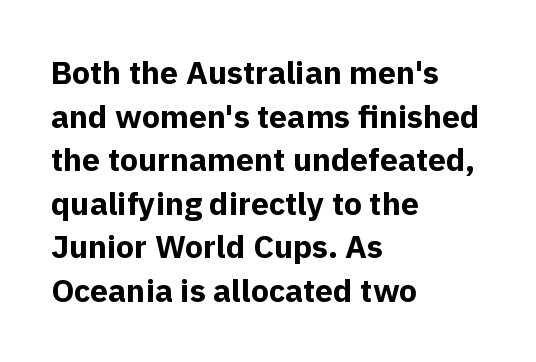
Q: Is the text bold? A: Yes.
Q: Is the text italic (slanted)? A: No, it is upright.
Q: Is the typeface a serif or a sans-serif typeface? A: Sans-serif.
Q: Is the text underlined? A: No.
Q: How is the paragraph aligned? A: Left-aligned.
Q: Is the spacing between letters normal or unusually wide? A: Normal.
Q: Is the spacing between lines tight, normal or loose? A: Normal.
Q: Width (condensed, normal, or wide)? A: Normal.
Q: x-height? A: Medium.
Q: Monospaced? A: No.
